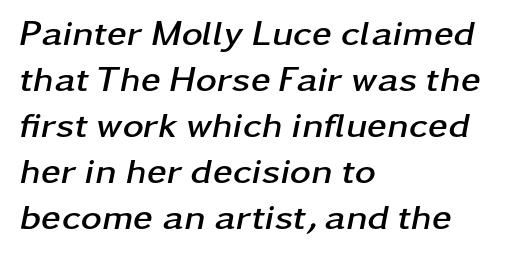
{"italic": "yes", "lean": "right", "slant_degrees": 11, "bold": "yes", "weight": "semibold", "width": "wide", "stroke_contrast": "low", "x_height": "medium", "monospaced": "no", "underline": "no", "align": "left", "line_spacing": "normal", "line_spacing_ratio": 1.28, "letter_spacing": "normal", "letter_spacing_em": 0.0, "glyph_px": 36}
